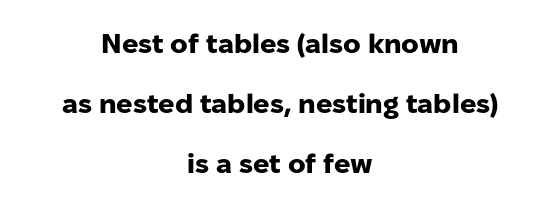
{"italic": "no", "bold": "yes", "underline": "no", "align": "center", "line_spacing": "loose", "line_spacing_ratio": 2.23, "letter_spacing": "normal", "letter_spacing_em": 0.0, "glyph_px": 27}
